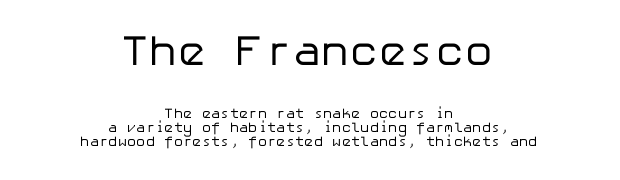
Q: Is the text bold? A: No.
Q: Is the text italic (slanted)? A: No, it is upright.
Q: Is the typeface a serif or a sans-serif typeface? A: Sans-serif.
Q: Is the text underlined? A: No.
Q: How is the paragraph aligned? A: Centered.
Q: Is the spacing between letters normal or unusually wide? A: Normal.
Q: Is the spacing between lines tight, normal or loose? A: Tight.
Q: Which block of text is set in a larger size, the first (top) or the second (bottom)? A: The first (top) one.
Q: Width (condensed, normal, or wide)? A: Normal.
Q: Stroke contrast? A: Low.
Q: x-height? A: Medium.
